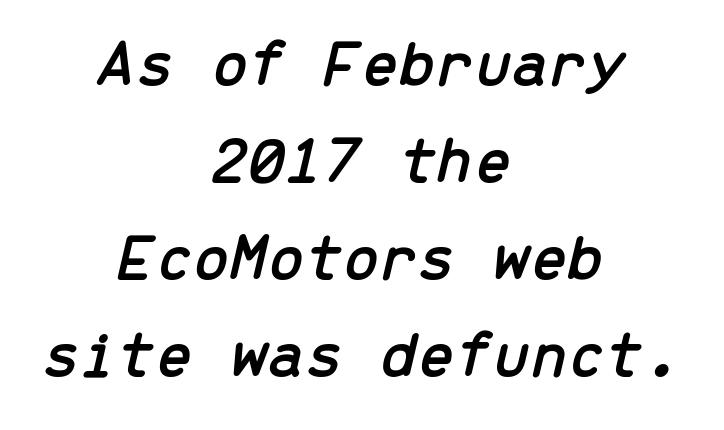
Q: Is the text italic (slanted)? A: Yes, it leans right by about 13 degrees.
Q: Is the text underlined? A: No.
Q: How is the paragraph aligned? A: Centered.
Q: Is the spacing between letters normal or unusually wide? A: Normal.
Q: Is the spacing between lines tight, normal or loose? A: Normal.
Q: Width (condensed, normal, or wide)? A: Normal.
Q: Stroke contrast? A: Low.
Q: x-height? A: Medium.
Q: Monospaced? A: Yes.
